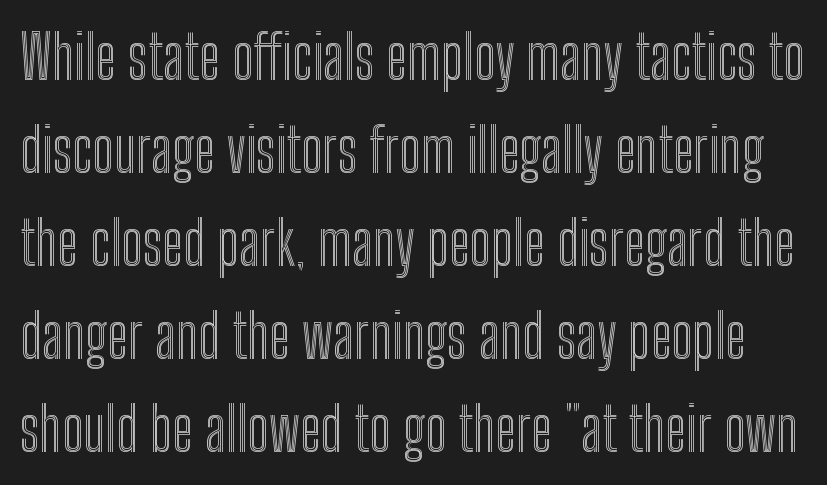
{"italic": "no", "width": "condensed", "x_height": "medium", "monospaced": "no", "underline": "no", "line_spacing": "normal", "line_spacing_ratio": 1.55, "letter_spacing": "normal", "letter_spacing_em": 0.0, "glyph_px": 60}
